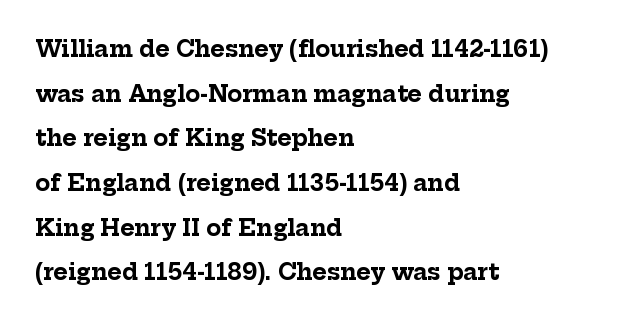
The image shows 22 px bold type, upright; set left-aligned, loose line spacing (2.03x), normal letter spacing, not underlined.
